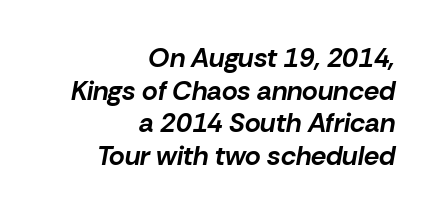
{"italic": "yes", "lean": "right", "slant_degrees": 10, "bold": "yes", "underline": "no", "align": "right", "line_spacing_ratio": 1.21, "letter_spacing": "normal", "letter_spacing_em": 0.0, "glyph_px": 27}
